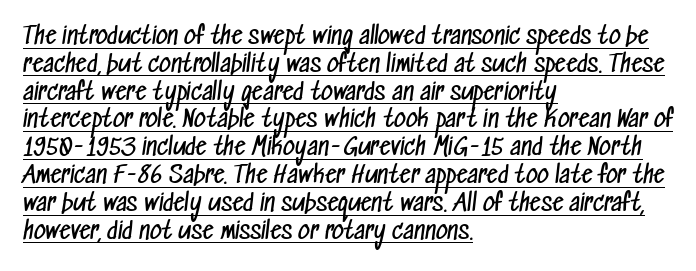
{"bold": "no", "underline": "yes", "align": "left", "line_spacing_ratio": 1.21, "letter_spacing": "normal", "letter_spacing_em": 0.0, "glyph_px": 23}
